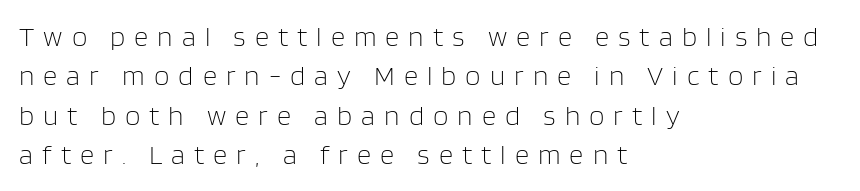
{"serif": "no", "italic": "no", "bold": "no", "weight": "light", "width": "normal", "stroke_contrast": "low", "x_height": "large", "monospaced": "no", "underline": "no", "align": "left", "line_spacing": "normal", "line_spacing_ratio": 1.41, "letter_spacing": "wide", "letter_spacing_em": 0.32, "glyph_px": 28}
